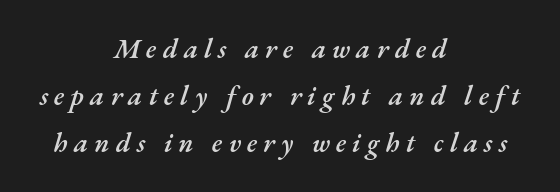
The image shows 27 px text type, italic (leaning right); set centered, line spacing 1.75x, unusually wide letter spacing (+0.23 em), not underlined.
